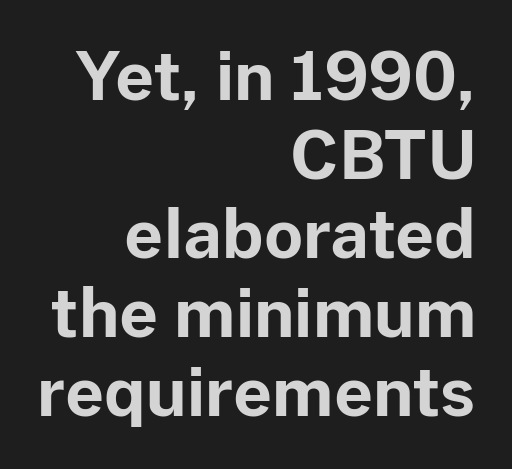
{"serif": "no", "italic": "no", "bold": "yes", "weight": "bold", "width": "normal", "stroke_contrast": "low", "x_height": "medium", "monospaced": "no", "underline": "no", "align": "right", "line_spacing_ratio": 1.18, "letter_spacing": "normal", "letter_spacing_em": 0.0, "glyph_px": 67}
